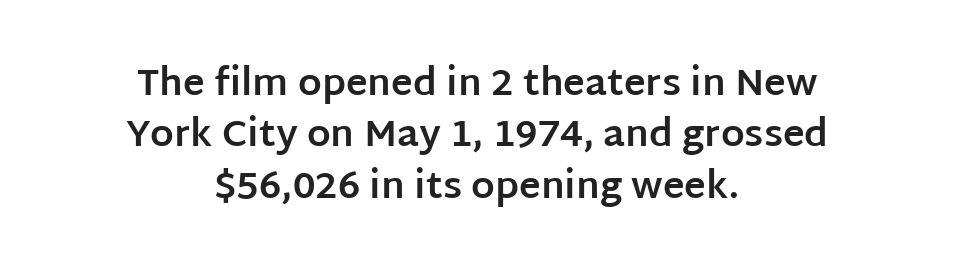
Check the space under the baseline: it is left empty. The space between consecutive lines is moderate. Is the letter spacing exaggerated? No — it looks like the ordinary default. You can tell it's not italic because the verticals are truly vertical.
